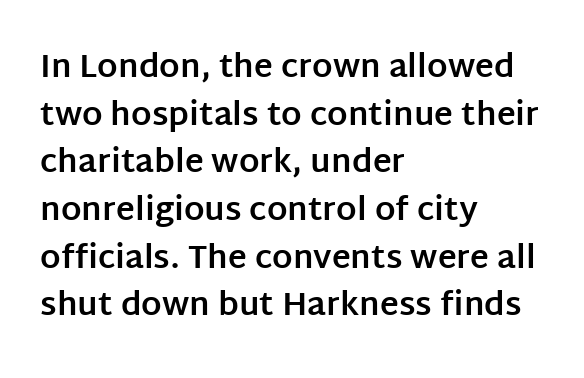
The image shows 32 px bold sans-serif type, upright; set left-aligned, normal line spacing (1.49x), normal letter spacing, not underlined; low stroke contrast and a large x-height.
